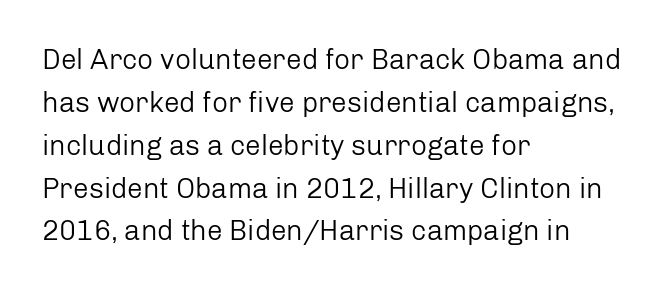
Is this a fixed-width face? No — the glyphs have proportional, varying widths. The specimen reads as upright at a glance. Notice how descenders clear the ascenders below comfortably — that's standard leading. The rendering anchors every line to the left-hand side. The letters look calm and open, with moderate or lighter stems. This rendering employs a face without finishing strokes, i.e., a sans-serif.
